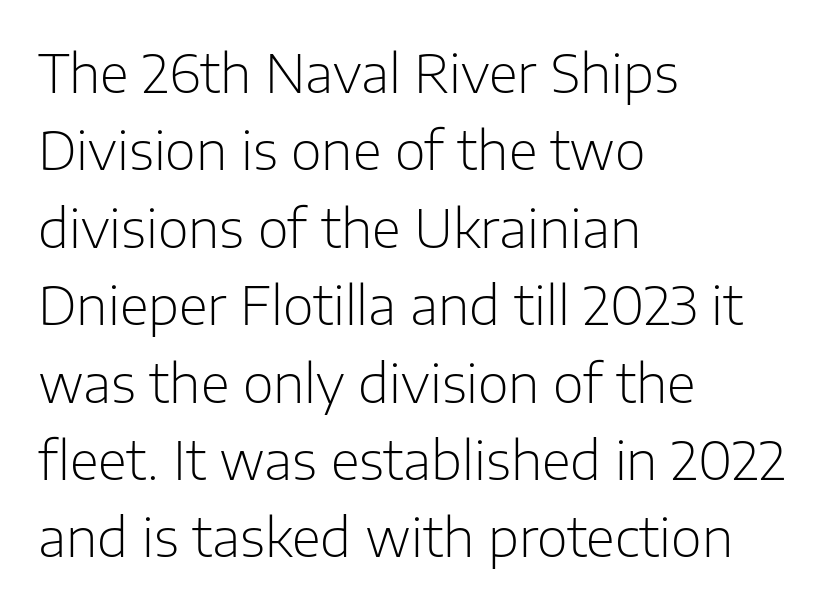
{"serif": "no", "italic": "no", "bold": "no", "weight": "light", "width": "normal", "stroke_contrast": "low", "x_height": "medium", "monospaced": "no", "underline": "no", "align": "left", "line_spacing": "normal", "line_spacing_ratio": 1.46, "letter_spacing": "normal", "letter_spacing_em": 0.0, "glyph_px": 53}
